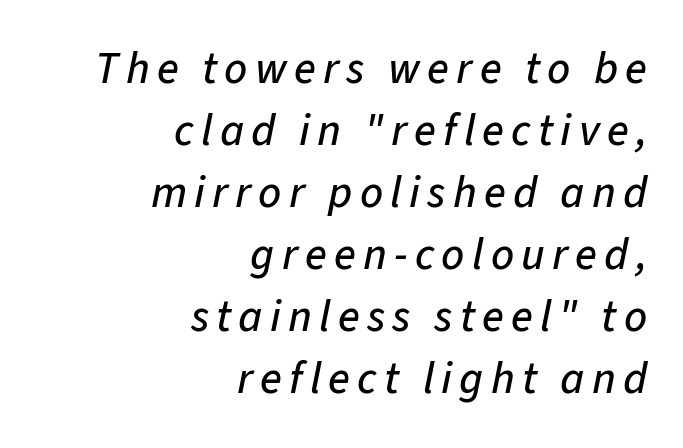
A typesetter would call this proportional, since set widths differ per character. The zone under the glyphs is completely vacant. Tall strokes in this sample are angled rather than plumb. Reading down the block, your eye finds every line finishing at a fixed right position. The leading is moderate, giving the passage an even texture.
